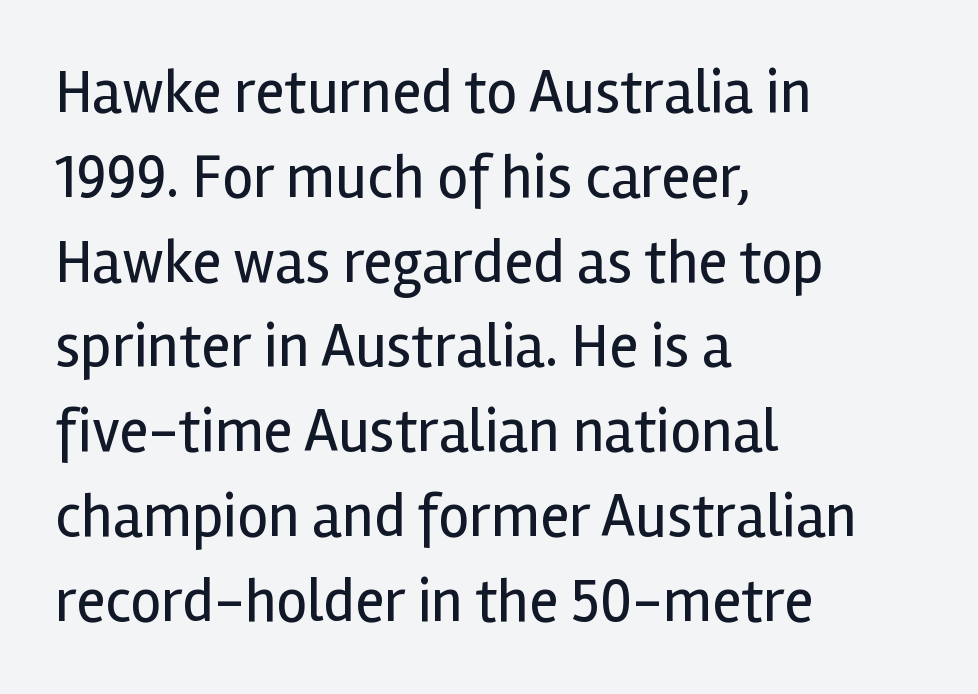
{"serif": "no", "italic": "no", "bold": "no", "weight": "regular", "width": "normal", "x_height": "medium", "monospaced": "no", "underline": "no", "align": "left", "line_spacing": "normal", "line_spacing_ratio": 1.39, "letter_spacing": "normal", "letter_spacing_em": 0.0, "glyph_px": 61}
